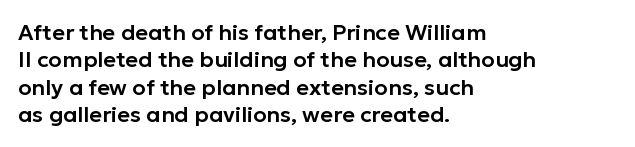
Q: Is the text italic (slanted)? A: No, it is upright.
Q: Is the text underlined? A: No.
Q: How is the paragraph aligned? A: Left-aligned.
Q: Is the spacing between letters normal or unusually wide? A: Normal.
